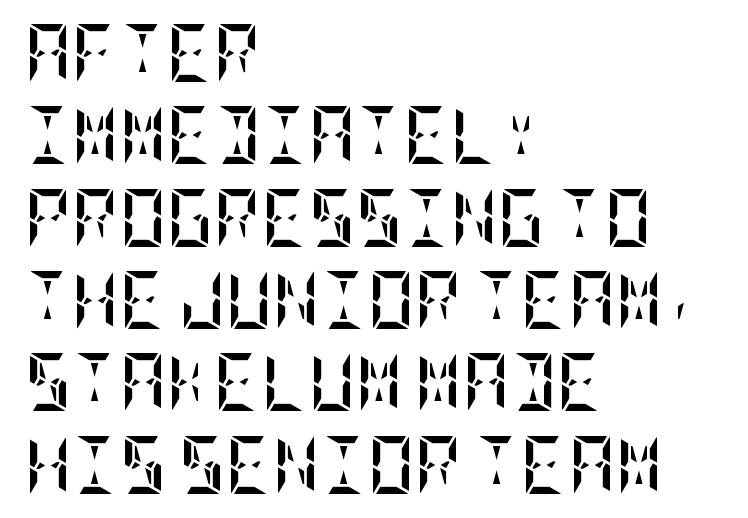
The face used here is rendered with its standard letterfit. Check under the words: just untouched page. The passage is arranged the way most books set body copy — flush left. This sample keeps an unexceptional amount of space between lines.
